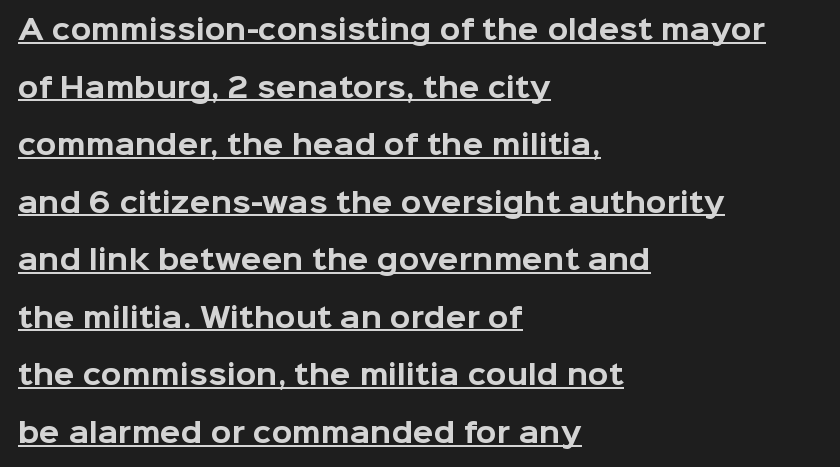
Q: Is the text bold? A: Yes.
Q: Is the text italic (slanted)? A: No, it is upright.
Q: Is the text underlined? A: Yes.
Q: How is the paragraph aligned? A: Left-aligned.
Q: Is the spacing between letters normal or unusually wide? A: Normal.
Q: Is the spacing between lines tight, normal or loose? A: Loose.
